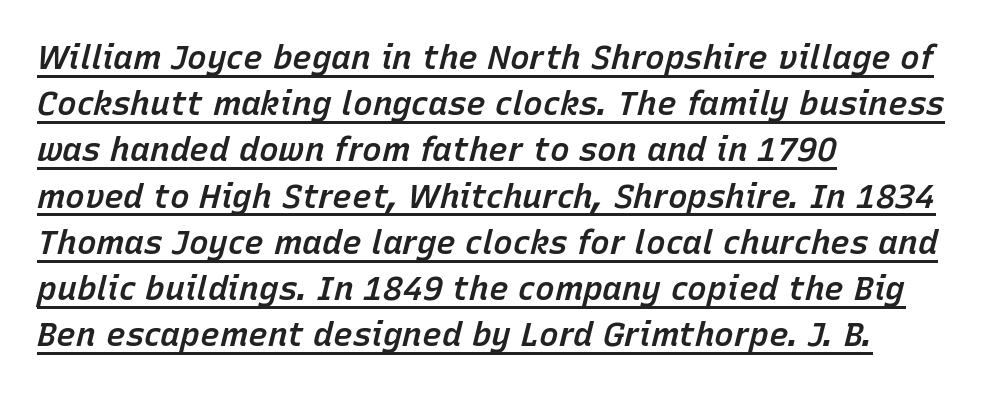
{"italic": "yes", "lean": "right", "slant_degrees": 15, "bold": "semi", "weight": "semibold", "width": "normal", "stroke_contrast": "low", "x_height": "medium", "monospaced": "no", "underline": "yes", "align": "left", "line_spacing": "normal", "line_spacing_ratio": 1.4, "letter_spacing": "normal", "letter_spacing_em": 0.0, "glyph_px": 33}
